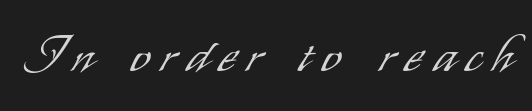
{"serif": "no", "bold": "no", "weight": "light", "width": "condensed", "stroke_contrast": "low", "x_height": "small", "monospaced": "no", "underline": "no", "letter_spacing": "wide", "letter_spacing_em": 0.22, "glyph_px": 50}
